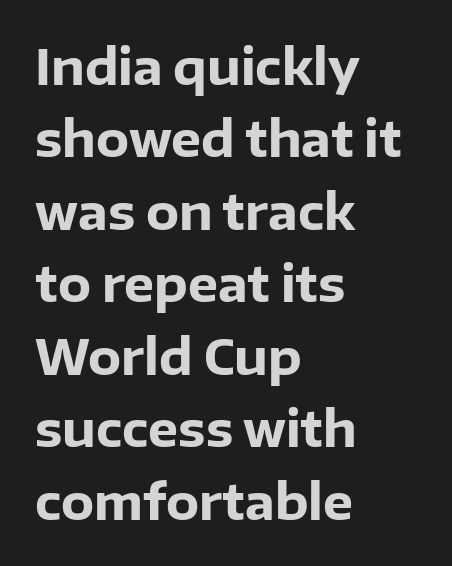
Every stem runs plumb, perpendicular to the baseline. A typesetter would label this face a sans. The line texture is even and compact thanks to regular tracking. Compared with typical paragraphs, the rows here are spaced about the same.
